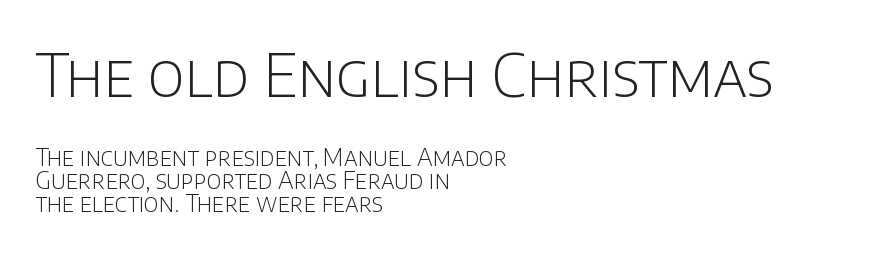
{"serif": "no", "italic": "no", "bold": "no", "weight": "light", "width": "normal", "stroke_contrast": "low", "x_height": "large", "monospaced": "no", "underline": "no", "align": "left", "line_spacing": "tight", "line_spacing_ratio": 0.96, "letter_spacing": "normal", "letter_spacing_em": 0.0, "larger_block": "first", "size_ratio": 2.5, "glyph_px": 60}
